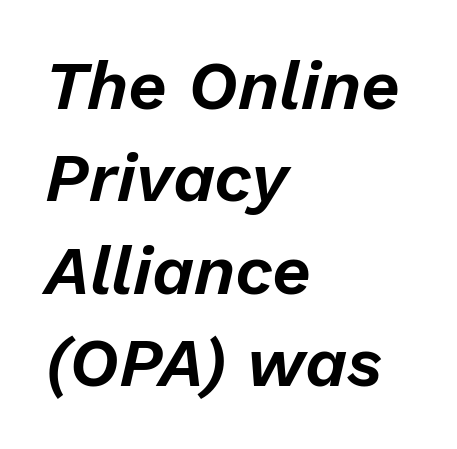
The image shows 68 px text type, italic (leaning right); set left-aligned, normal line spacing (1.36x), normal letter spacing, not underlined; low stroke contrast and a medium x-height.
